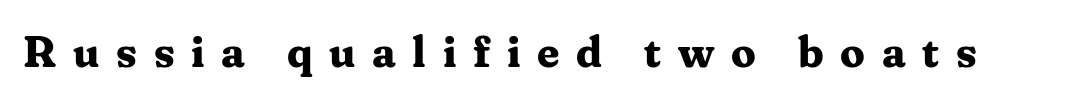
Do the letters lean? They stand straight. Inter-character spacing is expanded well beyond the font's built-in metrics. The zone under the glyphs is completely vacant. Compared with an ordinary text face, these strokes are far heavier — a full bold. Note the varied advance widths — an 'i' is clearly narrower than an 'm'. A serif font was chosen for this passage.
